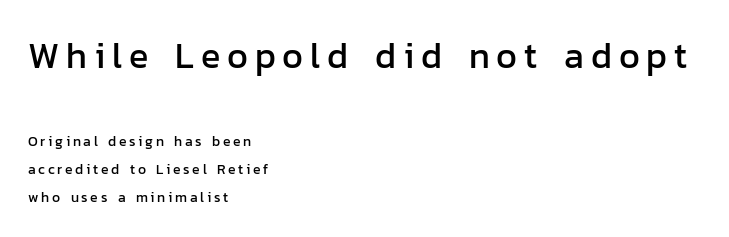
Q: Is the text italic (slanted)? A: No, it is upright.
Q: Is the typeface a serif or a sans-serif typeface? A: Sans-serif.
Q: Is the text underlined? A: No.
Q: How is the paragraph aligned? A: Left-aligned.
Q: Is the spacing between lines tight, normal or loose? A: Loose.
Q: Which block of text is set in a larger size, the first (top) or the second (bottom)? A: The first (top) one.
Q: Width (condensed, normal, or wide)? A: Normal.
Q: Stroke contrast? A: Low.
Q: x-height? A: Medium.
Q: Monospaced? A: No.
